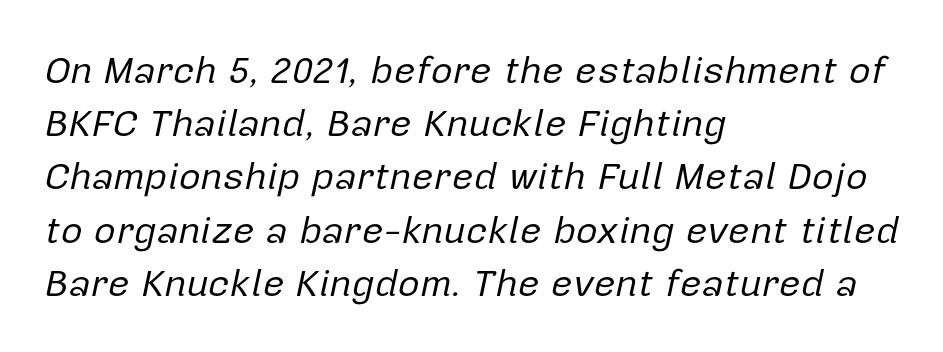
{"italic": "yes", "lean": "right", "slant_degrees": 12, "bold": "no", "weight": "regular", "width": "normal", "stroke_contrast": "low", "x_height": "medium", "monospaced": "no", "underline": "no", "align": "left", "line_spacing": "normal", "line_spacing_ratio": 1.4, "letter_spacing": "normal", "letter_spacing_em": 0.0, "glyph_px": 38}
